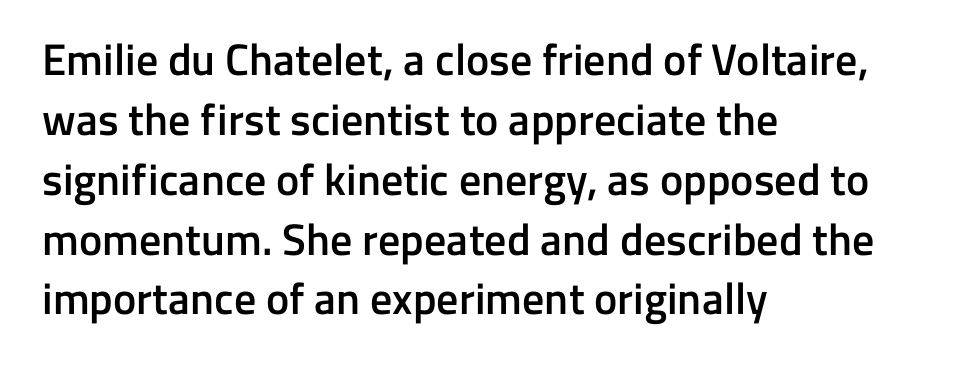
The compositor pushed each line to the left boundary. A clean baseline with only descenders dipping below it. Varying glyph widths throughout — classic text-font behaviour. Slightly chunky letters — semibold, I'd say, not full bold. Tall strokes in this sample are plumb rather than angled. What kind of face is this? One without serifs — a sans.
